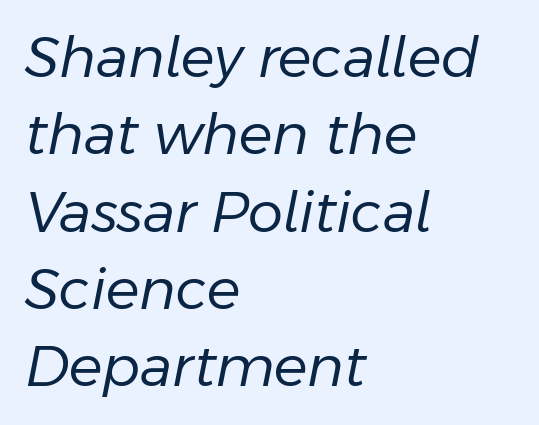
The image shows 56 px regular-weight type, italic (leaning right); set left-aligned, normal line spacing (1.38x), normal letter spacing, not underlined; low stroke contrast and a medium x-height.
